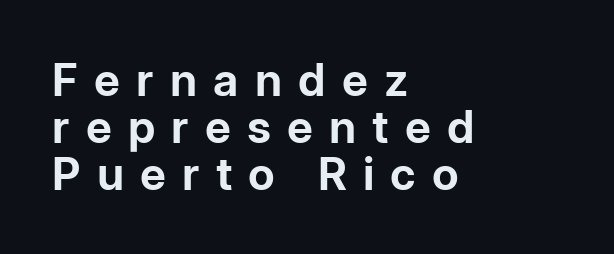
In terms of letterspacing, this is a distinctly airy, spread setting. The glyphs are unaccompanied by any horizontal stroke below them. Character widths vary here, with narrow letters taking less room than wide ones. Serif or sans? Sans — the stroke terminals are bare.
